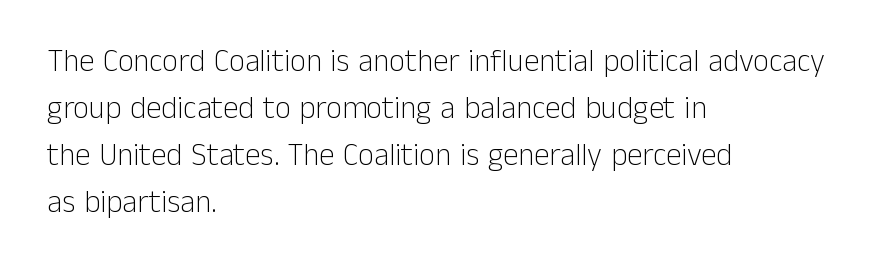
Q: Is the text bold? A: No.
Q: Is the text italic (slanted)? A: No, it is upright.
Q: Is the typeface a serif or a sans-serif typeface? A: Sans-serif.
Q: Is the text underlined? A: No.
Q: How is the paragraph aligned? A: Left-aligned.
Q: Is the spacing between letters normal or unusually wide? A: Normal.
Q: Is the spacing between lines tight, normal or loose? A: Normal.
Q: Width (condensed, normal, or wide)? A: Normal.
Q: Stroke contrast? A: Low.
Q: x-height? A: Medium.
Q: Monospaced? A: No.
